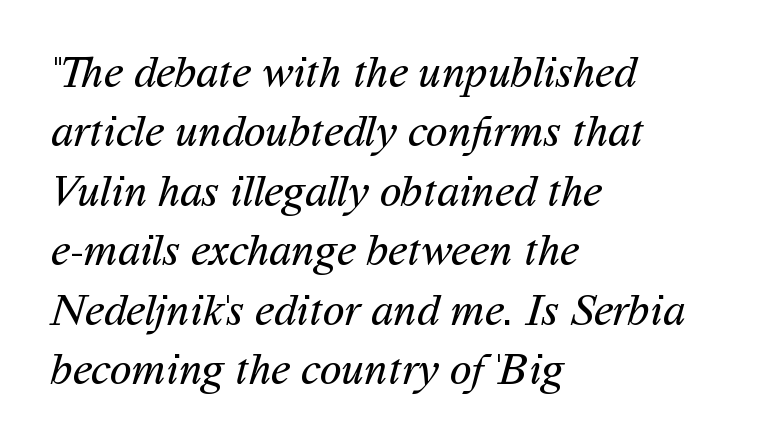
The image shows 45 px regular-weight sans-serif type; set left-aligned, normal line spacing (1.32x), normal letter spacing, not underlined; medium stroke contrast and a medium x-height.
